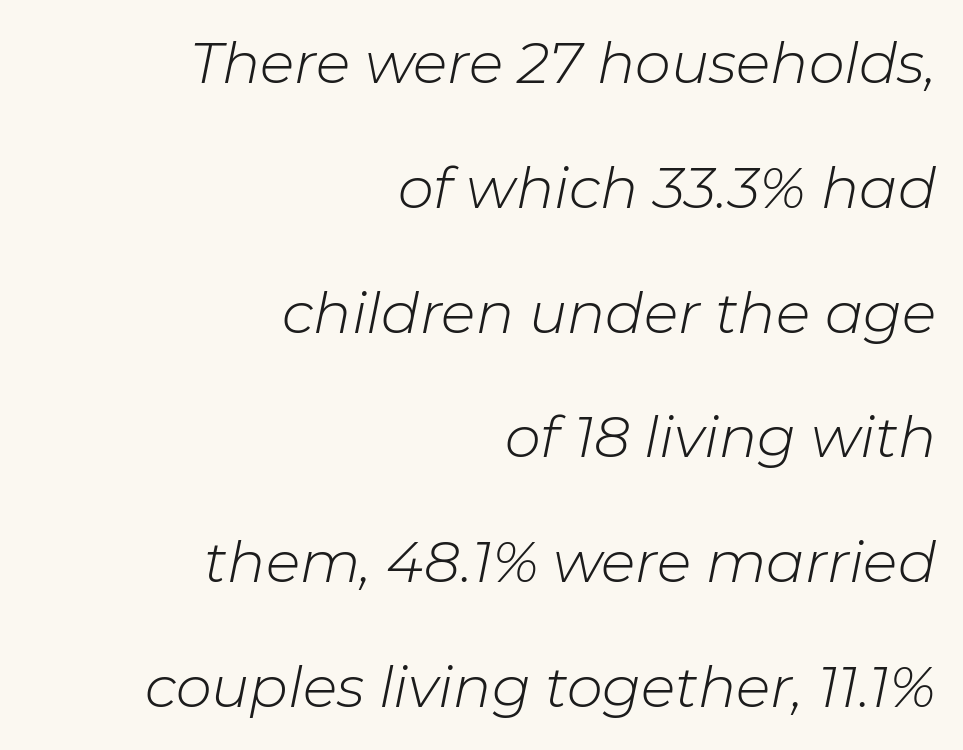
{"italic": "yes", "lean": "right", "slant_degrees": 11, "bold": "no", "weight": "light", "width": "normal", "stroke_contrast": "low", "x_height": "medium", "monospaced": "no", "underline": "no", "align": "right", "line_spacing": "loose", "line_spacing_ratio": 2.19, "letter_spacing": "normal", "letter_spacing_em": 0.0, "glyph_px": 57}
